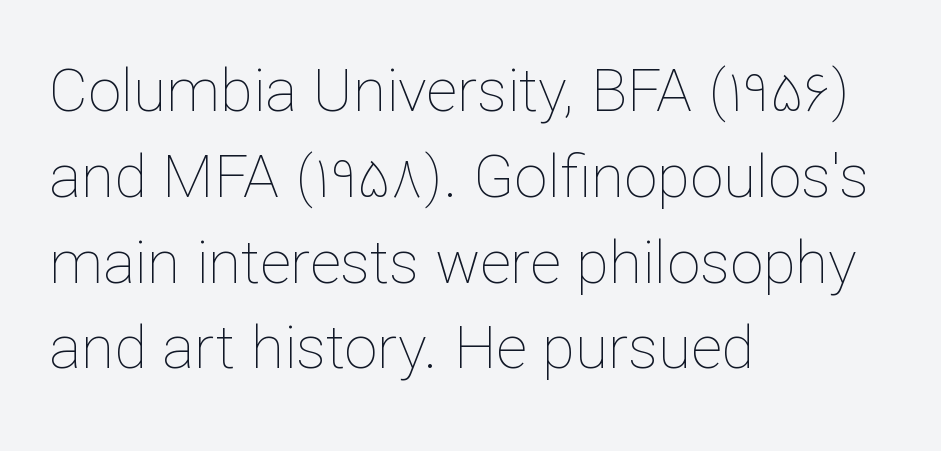
Decoration check: the copy has no underline. The strokes are not fattened; the text isn't bold. Evenly set lines give the paragraph a standard silhouette. The letters advance in unequal steps, a hallmark of proportional type. Is the letter spacing exaggerated? No — it looks like the ordinary default. The typography opts for an upright posture over an oblique one.
